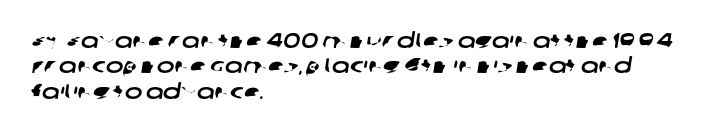
Q: Is the text underlined? A: No.
Q: How is the paragraph aligned? A: Left-aligned.
Q: Is the spacing between letters normal or unusually wide? A: Normal.
